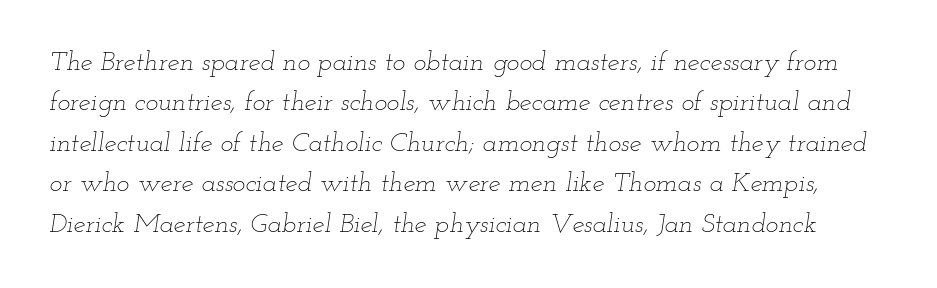
The letters are slanted; this is an italic face. Stroke thickness stays within the range of a standard reading face or lighter. Any mark beneath the type? The region is blank. The rendering uses a moderate line-height, typical for paragraphs. Tracking here is standard; glyphs follow each other at the usual distance.
